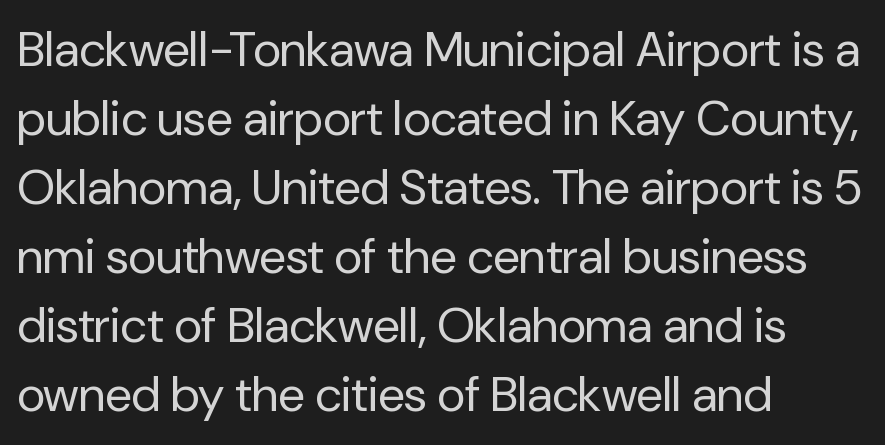
{"serif": "no", "italic": "no", "bold": "no", "weight": "regular", "width": "normal", "stroke_contrast": "low", "x_height": "medium", "monospaced": "no", "underline": "no", "align": "left", "line_spacing": "normal", "line_spacing_ratio": 1.41, "letter_spacing": "normal", "letter_spacing_em": 0.0, "glyph_px": 49}
